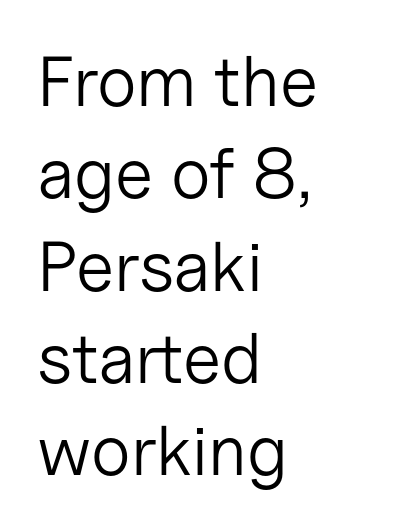
The space directly below the letters is spotless. The axis of the letterforms is exactly vertical. The lines sit at an ordinary, default distance from one another. The text block is weighted toward the left margin, trailing off unevenly rightward. The typeface has the unassuming heft of standard copy or less.
